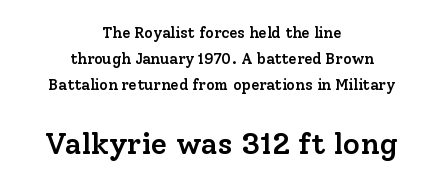
The passage shown is typed in a proportional face where columns would drift. This sample uses an upright cut, with every glyph sitting square on the baseline. Letter spacing: default. Centered paragraph, ragged on both sides. Little horizontal feet cap the strokes, marking this as serif type.
